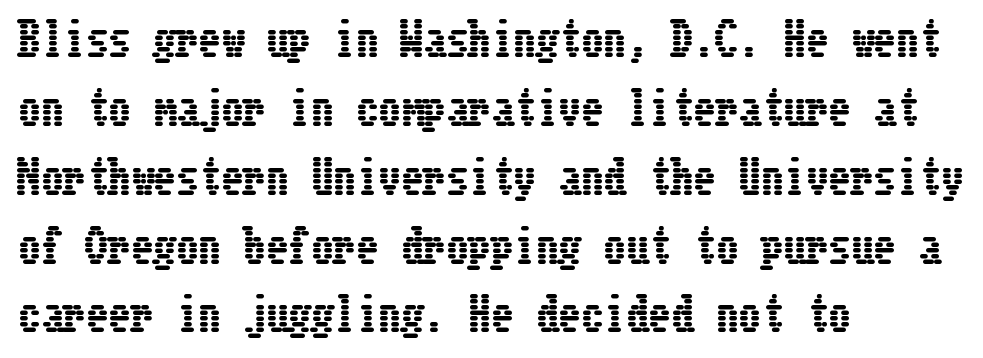
Does the leading feel generous? No, just average. This sample uses an upright cut, with every glyph sitting square on the baseline. Glance below the letters and you will spot only blank space. Layout note: lines flush left.
